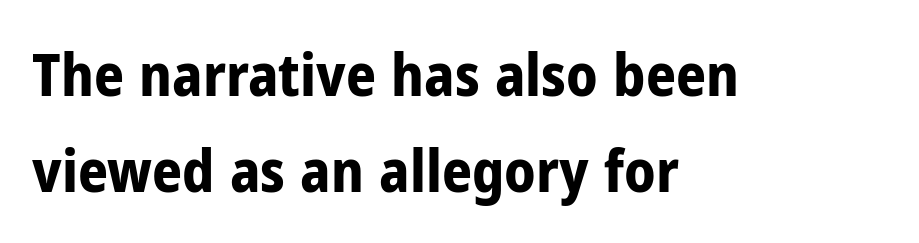
{"serif": "no", "italic": "no", "bold": "yes", "weight": "bold", "width": "condensed", "stroke_contrast": "low", "x_height": "medium", "monospaced": "no", "underline": "no", "align": "left", "line_spacing": "normal", "line_spacing_ratio": 1.63, "letter_spacing": "normal", "letter_spacing_em": 0.0, "glyph_px": 59}
